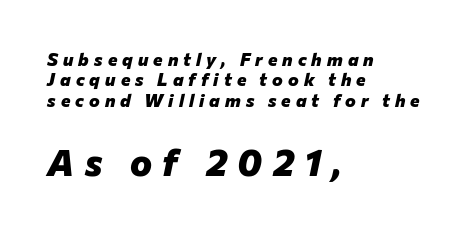
Q: Is the text bold? A: Yes.
Q: Is the text italic (slanted)? A: Yes, it leans right by about 12 degrees.
Q: Is the text underlined? A: No.
Q: How is the paragraph aligned? A: Left-aligned.
Q: Is the spacing between letters normal or unusually wide? A: Unusually wide.
Q: Is the spacing between lines tight, normal or loose? A: Tight.
Q: Which block of text is set in a larger size, the first (top) or the second (bottom)? A: The second (bottom) one.
Q: Width (condensed, normal, or wide)? A: Normal.
Q: Stroke contrast? A: Low.
Q: x-height? A: Medium.
Q: Monospaced? A: No.
